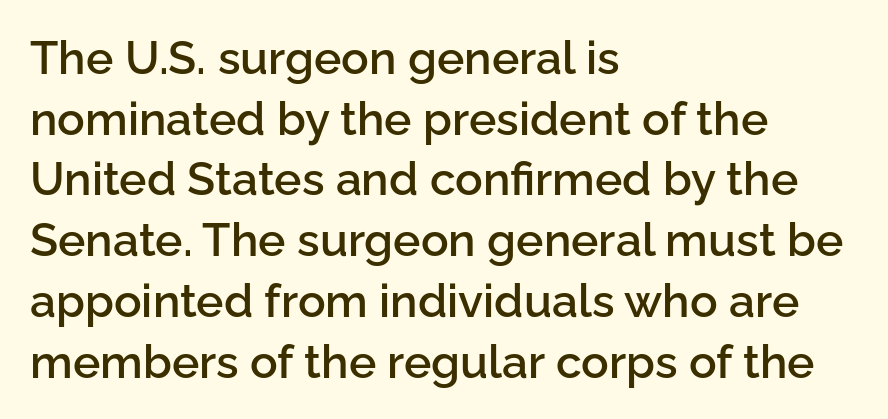
Every letter is mildly thick-stroked: semibold rather than bold. Tall strokes in this sample are plumb rather than angled. These lines are composed in type without serifs. Typeset ragged right — the left edge is the straight one. The horizontal fit of the characters is conventional and even. The space between consecutive lines is moderate.
